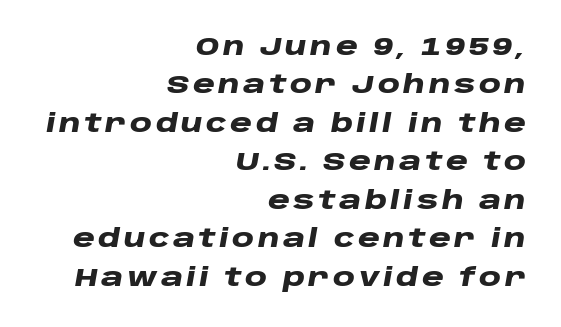
The passage shown leans; its letterforms are oblique. Has an underline been added? It has not. The rendering uses a moderate line-height, typical for paragraphs. I'd describe the lettering as bold — thick and assertive. Caption: multi-line text, flush right, ragged left.
